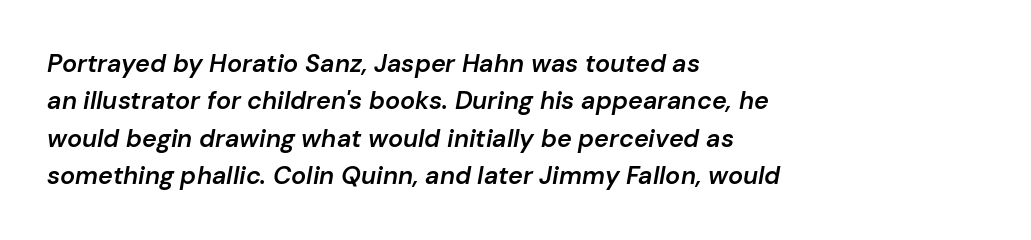
{"italic": "yes", "lean": "right", "slant_degrees": 10, "bold": "semi", "underline": "no", "align": "left", "line_spacing": "normal", "line_spacing_ratio": 1.5, "letter_spacing": "normal", "letter_spacing_em": 0.0, "glyph_px": 25}
